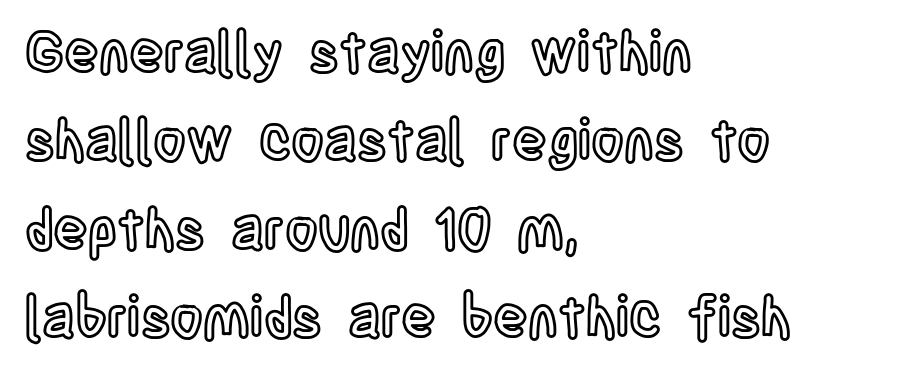
The ragged edge is on the right, which tells us the setting is flush left. The type is set solid horizontally, with unmodified tracking. The font's upright variant was chosen for this text. Here the designer chose a conventional face with non-uniform glyph widths.
